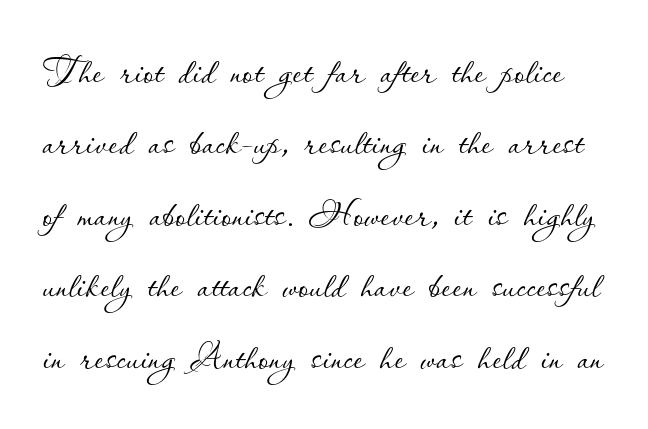
Caption: standard tracking, unaltered. Stems here are at most as thick as an everyday book face. This sample keeps an unexceptional amount of space between lines.
